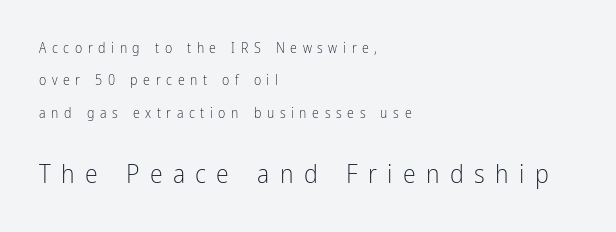
The ragged edge is on the right, which tells us the setting is flush left. Bigger letters appear in the bottom chunk; the top chunk is reduced. The letters stand straight up with perfectly vertical stems. The baseline area is clear. No heavy texture on the line: the type isn't bold.
